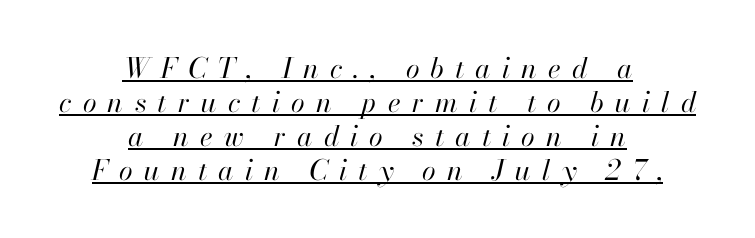
Q: Is the text bold? A: No.
Q: Is the text italic (slanted)? A: Yes, it leans right by about 13 degrees.
Q: Is the text underlined? A: Yes.
Q: How is the paragraph aligned? A: Centered.
Q: Is the spacing between letters normal or unusually wide? A: Unusually wide.
Q: Width (condensed, normal, or wide)? A: Normal.
Q: Stroke contrast? A: High.
Q: x-height? A: Small.
Q: Monospaced? A: No.
